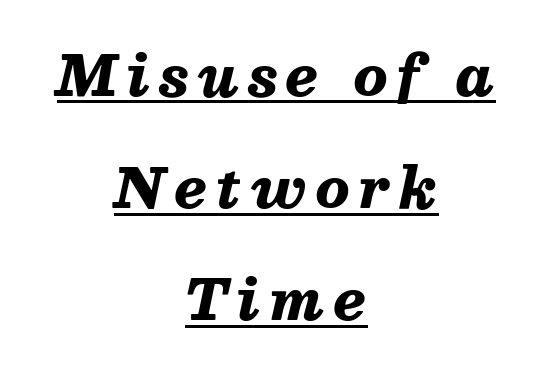
Q: Is the text bold? A: Yes.
Q: Is the text italic (slanted)? A: Yes, it leans right by about 13 degrees.
Q: Is the text underlined? A: Yes.
Q: How is the paragraph aligned? A: Centered.
Q: Is the spacing between lines tight, normal or loose? A: Loose.
Q: Width (condensed, normal, or wide)? A: Normal.
Q: Stroke contrast? A: Medium.
Q: x-height? A: Medium.
Q: Monospaced? A: No.
